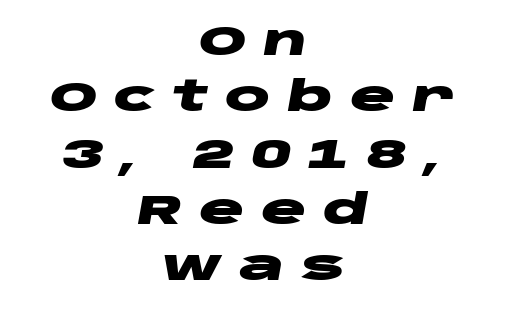
The image shows 42 px heavy, wide type, italic (leaning right); set centered, normal line spacing (1.34x), unusually wide letter spacing (+0.4 em), not underlined; low stroke contrast and a large x-height.
